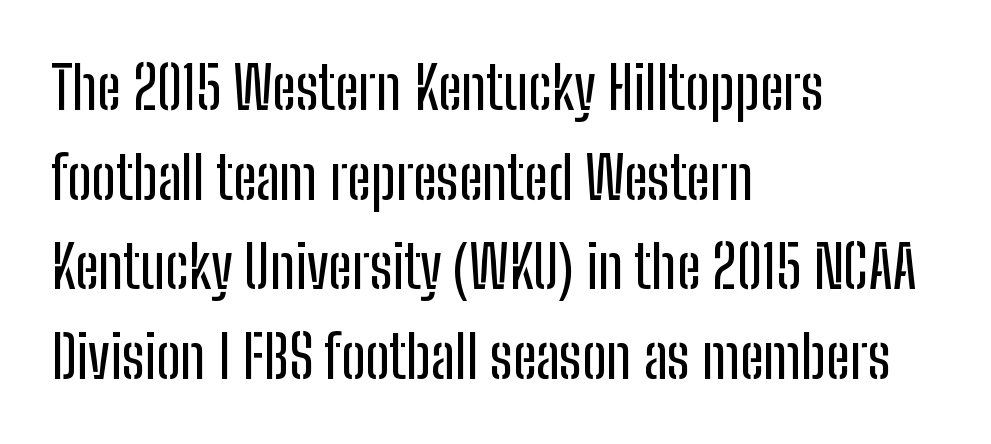
The image shows 59 px condensed sans-serif type, upright; set left-aligned, normal line spacing (1.52x), normal letter spacing, not underlined; low stroke contrast and a medium x-height.
